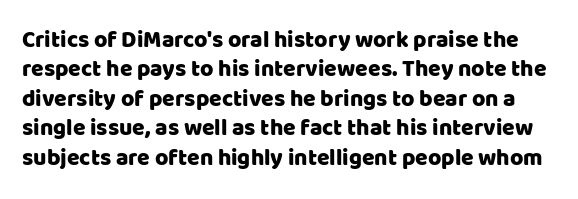
The image shows 23 px text type, upright; set normal line spacing (1.28x), normal letter spacing, not underlined.
